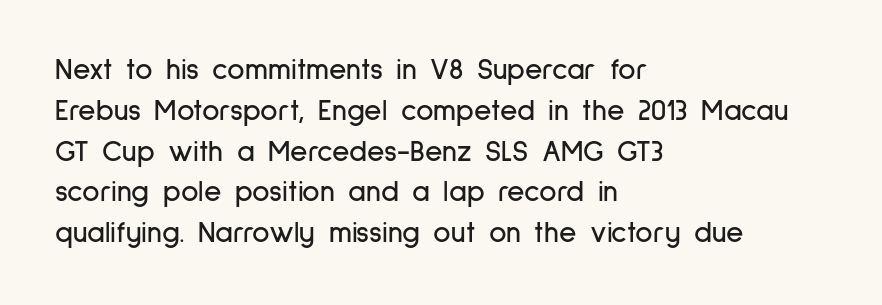
The image shows 30 px condensed sans-serif type, upright; set left-aligned, normal line spacing (1.36x), normal letter spacing, not underlined; low stroke contrast and a medium x-height.
